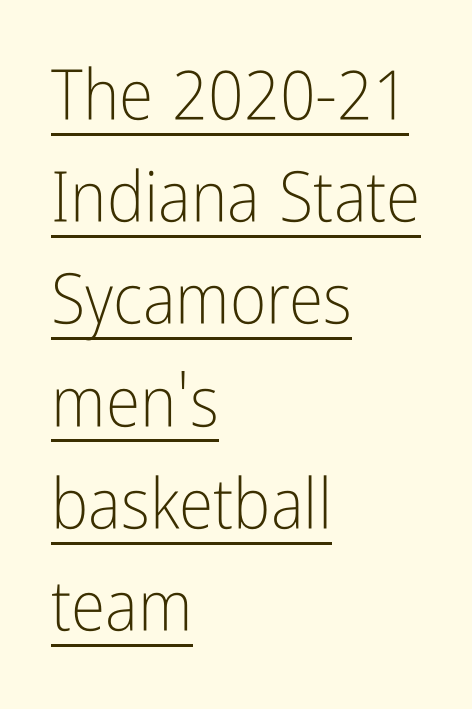
The image shows 70 px light, condensed sans-serif type, upright; set left-aligned, normal line spacing (1.46x), normal letter spacing, underlined; low stroke contrast and a medium x-height.
